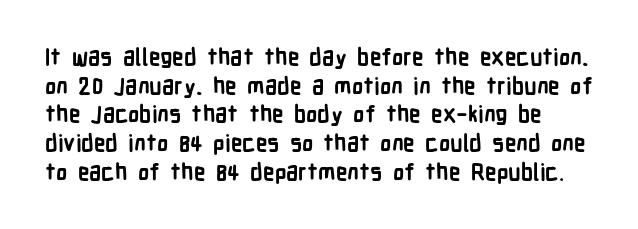
{"italic": "no", "bold": "yes", "underline": "no", "line_spacing": "normal", "line_spacing_ratio": 1.25, "letter_spacing": "normal", "letter_spacing_em": 0.0, "glyph_px": 23}
